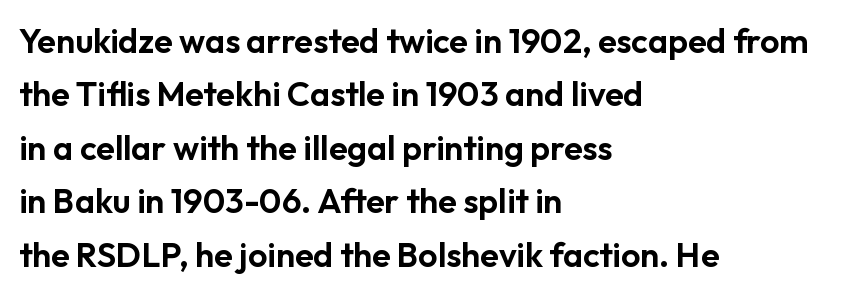
The image shows 34 px sans-serif type, upright; set left-aligned, normal line spacing (1.57x), normal letter spacing, not underlined; low stroke contrast and a medium x-height.
